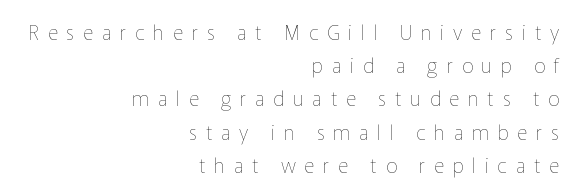
Line endings align vertically; line beginnings do not. Vertically, the passage feels balanced, rows spaced as you'd expect. Words float on clear page, feet unadorned. No extra ink here — the face is not bold.
